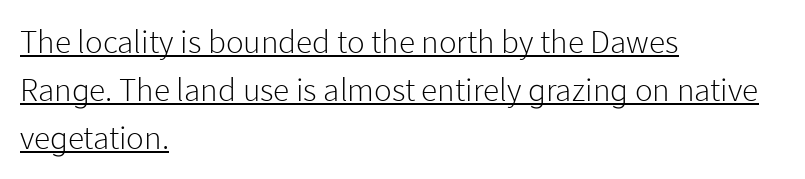
Q: Is the text bold? A: No.
Q: Is the text italic (slanted)? A: No, it is upright.
Q: Is the typeface a serif or a sans-serif typeface? A: Sans-serif.
Q: Is the text underlined? A: Yes.
Q: How is the paragraph aligned? A: Left-aligned.
Q: Is the spacing between letters normal or unusually wide? A: Normal.
Q: Is the spacing between lines tight, normal or loose? A: Normal.
Q: Width (condensed, normal, or wide)? A: Normal.
Q: Stroke contrast? A: Low.
Q: x-height? A: Medium.
Q: Monospaced? A: No.
